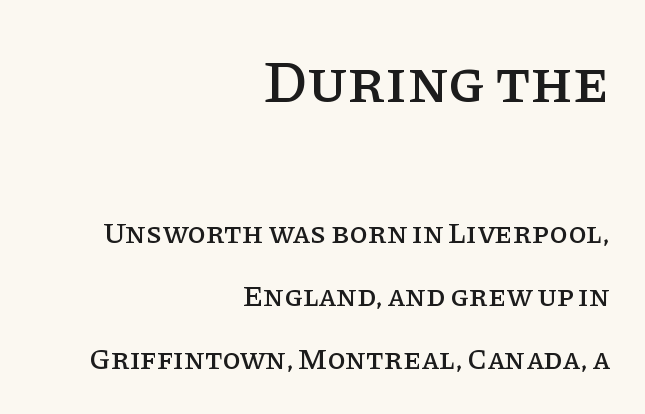
Q: Is the text italic (slanted)? A: No, it is upright.
Q: Is the typeface a serif or a sans-serif typeface? A: Serif.
Q: Is the text underlined? A: No.
Q: How is the paragraph aligned? A: Right-aligned.
Q: Is the spacing between letters normal or unusually wide? A: Normal.
Q: Is the spacing between lines tight, normal or loose? A: Loose.
Q: Which block of text is set in a larger size, the first (top) or the second (bottom)? A: The first (top) one.
Q: Width (condensed, normal, or wide)? A: Normal.
Q: Stroke contrast? A: Low.
Q: x-height? A: Large.
Q: Monospaced? A: No.
